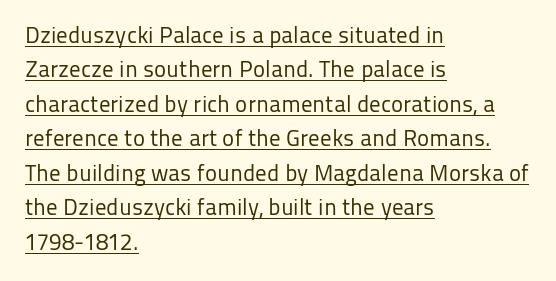
The lines are quadded left. The passage shown is not bold in any degree. Is there any slant? The stems are plumb. The face used here appears with an underline applied.
